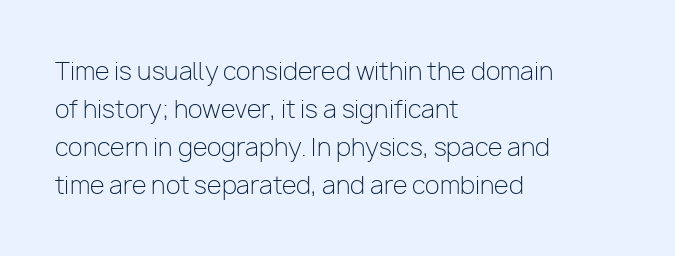
{"italic": "no", "bold": "no", "underline": "no", "align": "left", "line_spacing": "normal", "line_spacing_ratio": 1.58, "letter_spacing": "normal", "letter_spacing_em": 0.0, "glyph_px": 24}
